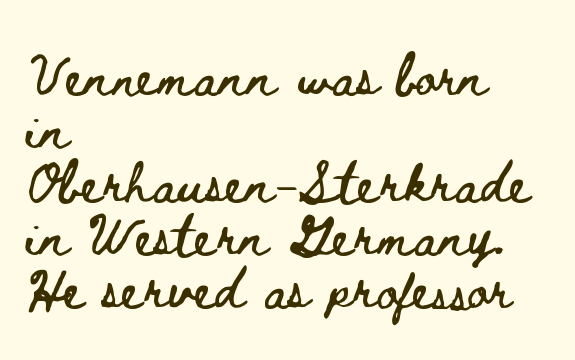
{"width": "wide", "stroke_contrast": "low", "x_height": "small", "monospaced": "no", "underline": "no", "align": "left", "line_spacing": "normal", "line_spacing_ratio": 1.3, "letter_spacing": "normal", "letter_spacing_em": 0.0, "glyph_px": 41}
